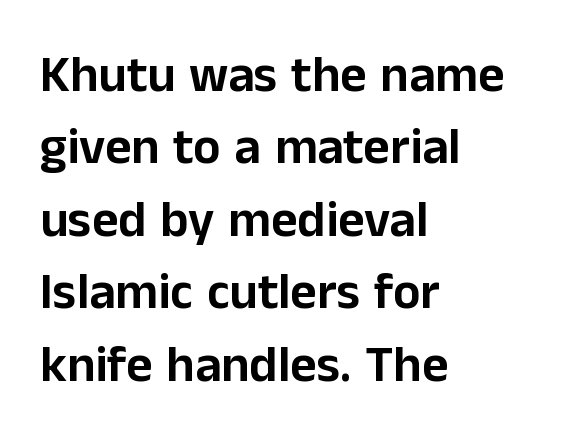
The image shows 51 px sans-serif type, upright; set left-aligned, normal line spacing (1.42x), normal letter spacing, not underlined; low stroke contrast and a medium x-height.
